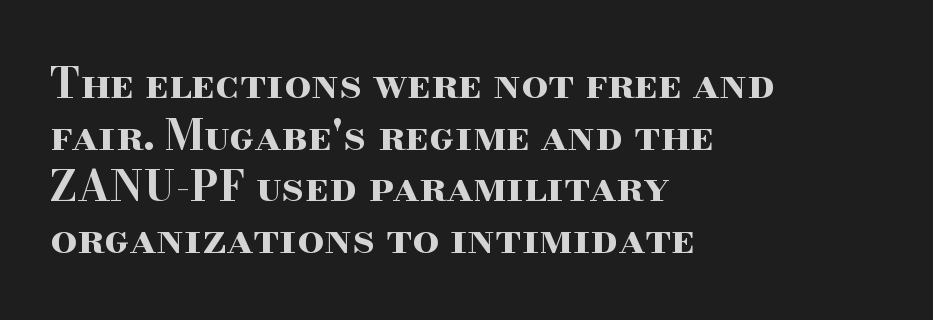
Q: Is the text bold? A: Yes.
Q: Is the text italic (slanted)? A: No, it is upright.
Q: Is the typeface a serif or a sans-serif typeface? A: Serif.
Q: Is the text underlined? A: No.
Q: How is the paragraph aligned? A: Left-aligned.
Q: Is the spacing between letters normal or unusually wide? A: Normal.
Q: Width (condensed, normal, or wide)? A: Wide.
Q: Stroke contrast? A: High.
Q: x-height? A: Small.
Q: Monospaced? A: No.
